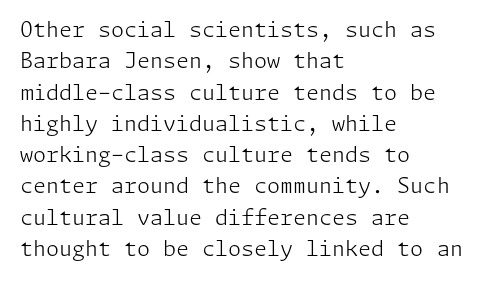
Q: Is the text bold? A: No.
Q: Is the text italic (slanted)? A: No, it is upright.
Q: Is the text underlined? A: No.
Q: How is the paragraph aligned? A: Left-aligned.
Q: Is the spacing between letters normal or unusually wide? A: Normal.
Q: Is the spacing between lines tight, normal or loose? A: Normal.
